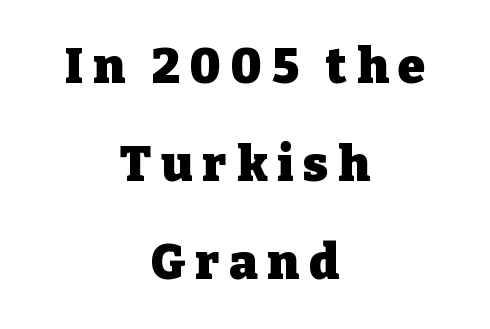
The image shows 49 px heavy serif type, upright; set centered, loose line spacing (2.0x), unusually wide letter spacing (+0.2 em), not underlined; low stroke contrast and a medium x-height.
